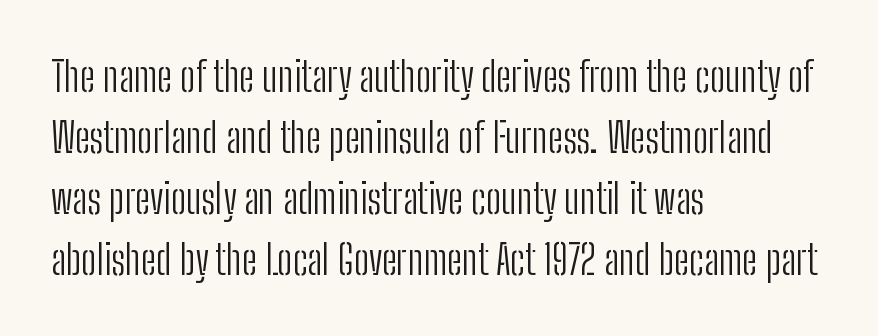
Leading: standard. Stroke terminals: plain, sans-serif. Designer's note — italics off, roman on. Honestly, the letter spacing is just normal — you wouldn't notice it. The letterforms sit at book weight or below.
